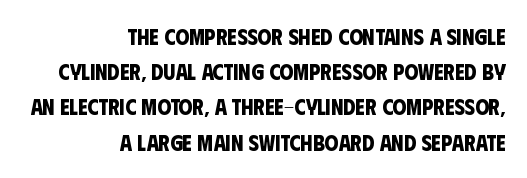
{"bold": "yes", "underline": "no", "align": "right", "line_spacing": "normal", "line_spacing_ratio": 1.6, "letter_spacing": "normal", "letter_spacing_em": 0.0, "glyph_px": 22}
